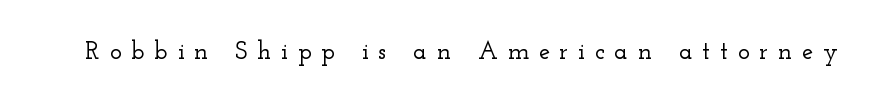
The image shows 25 px text type, upright; set unusually wide letter spacing (+0.39 em), not underlined.
